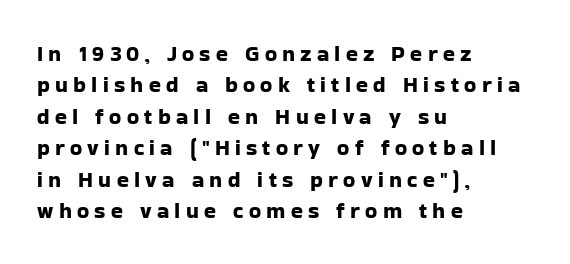
The passage shown stacks its lines at a standard gap. Teacher's note: observe the even left margin — that is flush-left alignment. Spacing between characters has been opened up far beyond the box default. A roman cut, with each character standing at attention. A bare baseline throughout the passage.
